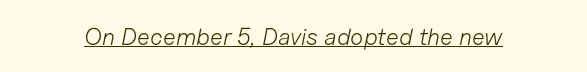
The image shows 24 px text type, italic (leaning right); set normal letter spacing, underlined.
